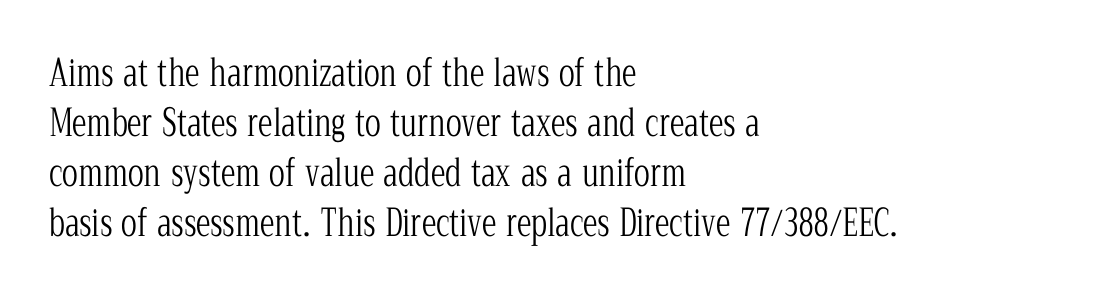
Small tapered or slab feet sit at the stroke ends, so this counts as serif. Here the glyphs are tracked normally, forming tight word shapes. Nobody drew a line under any word here. The letters stand upright; this is a roman face. Summary of weight: not heavy and not bold. The passage shown is typed in a proportional face where columns would drift.
